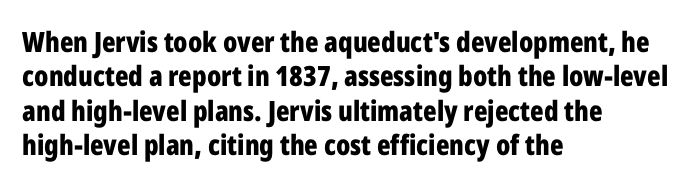
{"serif": "no", "italic": "no", "bold": "yes", "weight": "bold", "width": "condensed", "stroke_contrast": "low", "x_height": "medium", "monospaced": "no", "underline": "no", "align": "left", "line_spacing_ratio": 1.23, "letter_spacing": "normal", "letter_spacing_em": 0.0, "glyph_px": 28}
